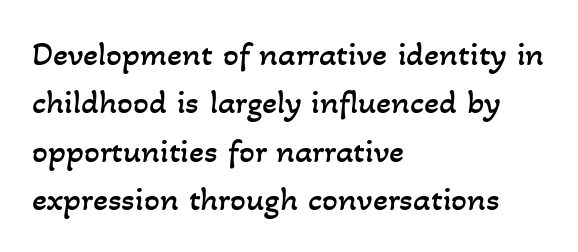
How are the letters spaced? Ordinarily, with no added tracking. Vertically, the passage feels balanced, rows spaced as you'd expect. Think of a printed novel: that variable character pitch is what you see here. Compared with a typical body face, this is equally light or lighter still. This sample is left-justified, so line endings fall wherever the words run out. Underlining? Definitely not there.
